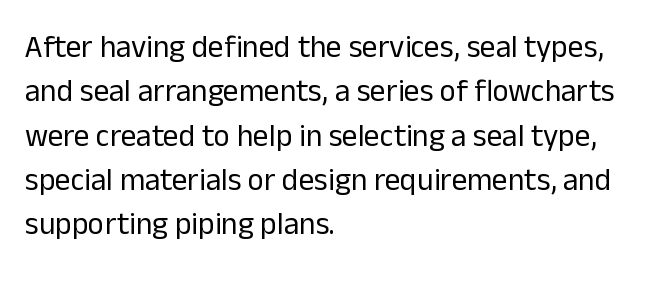
This rendering employs a face without finishing strokes, i.e., a sans-serif. The foot of each line stays bare and open. Each letter keeps its own natural width here, so spacing adapts to shape. Students, note that the glyphs here touch the page at normal intervals. The weight tops out at a normal text grade. Leading matches the norm, producing a regular column.
